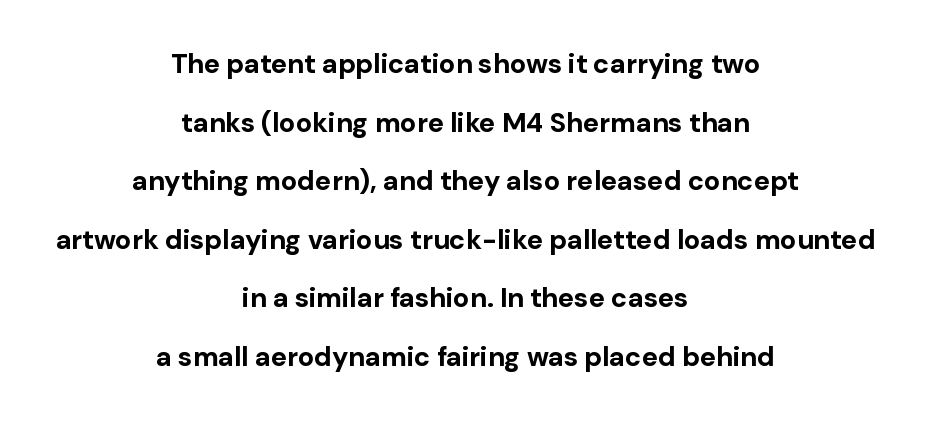
Upright lettering throughout. Decoration check: the copy has no underline. Compared with a flush-left layout, this one balances lines on the center instead. You'd pick this weight for a headline — it's a proper bold.
